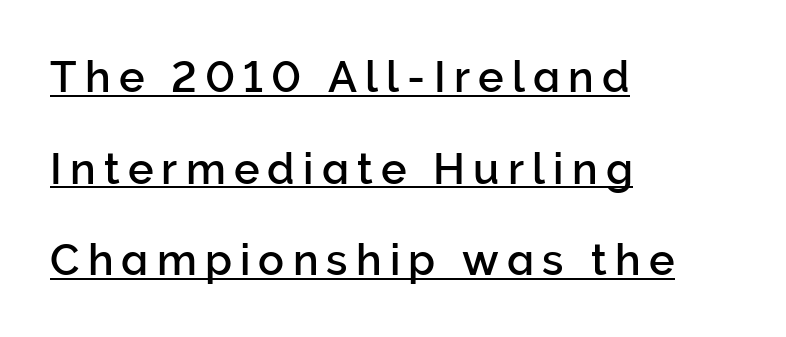
{"serif": "no", "italic": "no", "width": "normal", "stroke_contrast": "low", "x_height": "medium", "monospaced": "no", "underline": "yes", "align": "left", "line_spacing": "loose", "line_spacing_ratio": 2.13, "glyph_px": 43}
